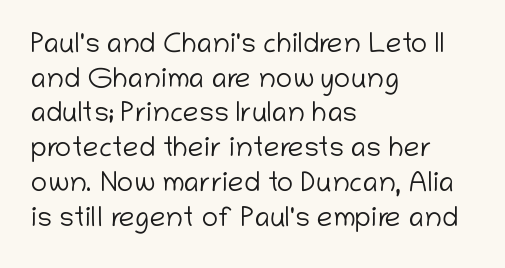
The image shows 28 px light sans-serif type, upright; set left-aligned, line spacing 1.24x, normal letter spacing, not underlined; low stroke contrast and a medium x-height.
